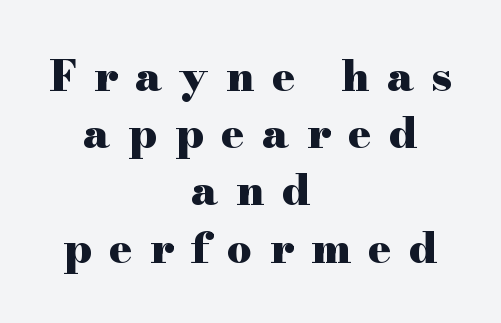
Q: Is the text bold? A: Yes.
Q: Is the text italic (slanted)? A: No, it is upright.
Q: Is the typeface a serif or a sans-serif typeface? A: Serif.
Q: Is the text underlined? A: No.
Q: How is the paragraph aligned? A: Centered.
Q: Is the spacing between letters normal or unusually wide? A: Unusually wide.
Q: Is the spacing between lines tight, normal or loose? A: Normal.
Q: Width (condensed, normal, or wide)? A: Wide.
Q: Stroke contrast? A: High.
Q: x-height? A: Small.
Q: Monospaced? A: No.
